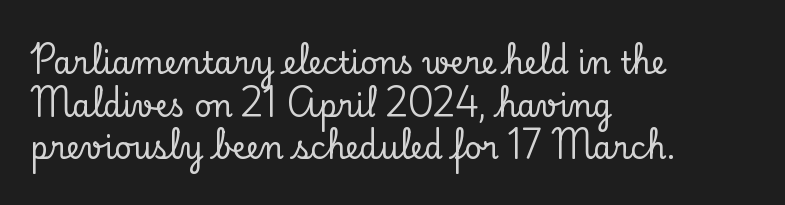
{"serif": "yes", "italic": "no", "width": "normal", "stroke_contrast": "low", "x_height": "small", "monospaced": "no", "underline": "no", "align": "left", "line_spacing": "normal", "line_spacing_ratio": 1.42, "letter_spacing": "normal", "letter_spacing_em": 0.0, "glyph_px": 30}
